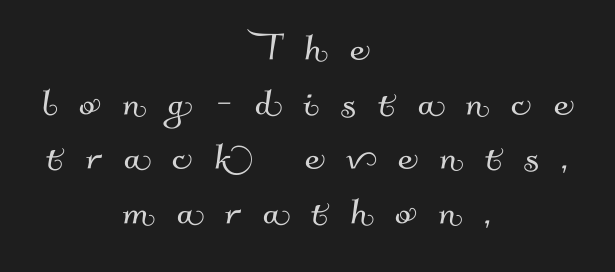
Proportional: the letters do not fall into vertical columns. The typesetter chose a symmetrical, centered arrangement here. I'd call this a sans setting — the letters go barefoot. Rule under the text: the space is simply empty. Here the glyphs are tracked loosely, breaking word shapes into spaced letters.
